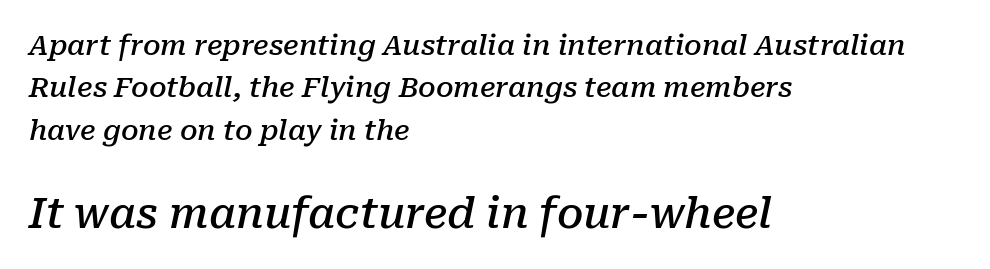
{"serif": "yes", "italic": "yes", "lean": "right", "slant_degrees": 10, "bold": "semi", "weight": "semibold", "width": "normal", "stroke_contrast": "low", "x_height": "medium", "monospaced": "no", "underline": "no", "align": "left", "line_spacing": "normal", "line_spacing_ratio": 1.51, "letter_spacing": "normal", "letter_spacing_em": 0.0, "larger_block": "second", "size_ratio": 1.5, "glyph_px": 42}
